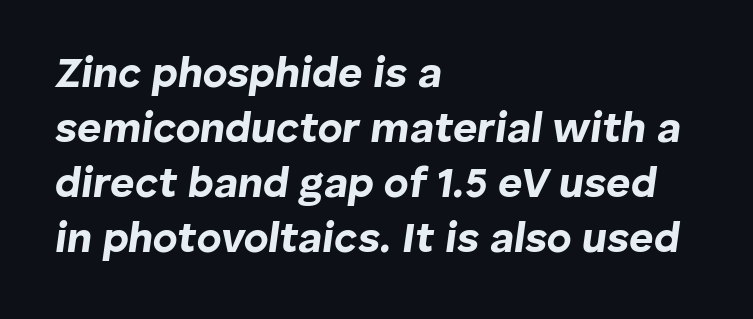
Notice how descenders clear the ascenders below comfortably — that's standard leading. Alignment: flush left. Any mark beneath the type? The region is blank. Think of a printed novel: that variable character pitch is what you see here. The horizontal fit of the characters is conventional and even. There's an unmistakable incline to the writing here.
